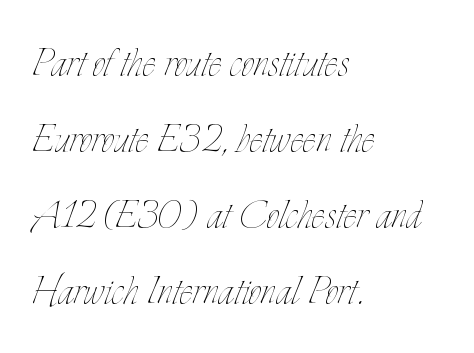
Honestly, the letter spacing is just normal — you wouldn't notice it. Quick note: interline space is typical. You could not count columns in this text — the font is proportionally spaced. The passage shown is not underscored anywhere. The strokes carry an ordinary text weight at most.
